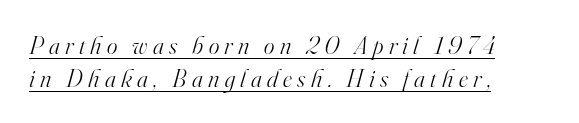
The image shows 25 px text type, italic (leaning right); set left-aligned, normal line spacing (1.31x), unusually wide letter spacing (+0.22 em), underlined.
